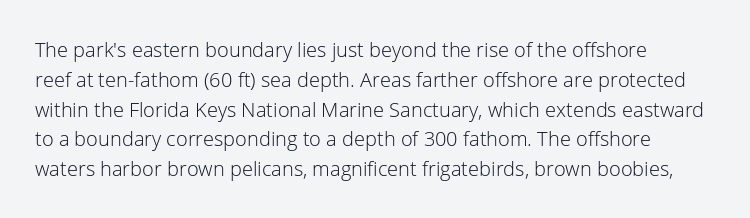
The cut favours lightness, reaching ordinary text weight at its darkest. Clear beneath every line of the passage. The type sits square on the baseline with zero lean. You could call the tracking neutral — neither tight nor loose.
